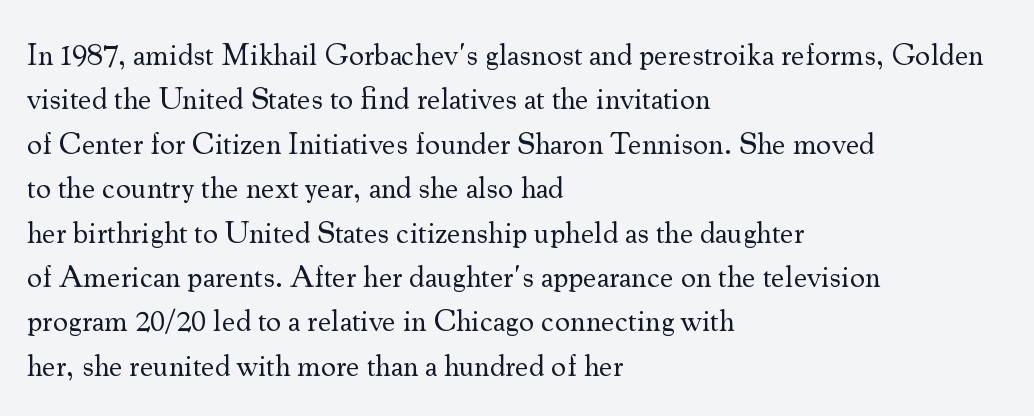
Q: Is the text bold? A: No.
Q: Is the text italic (slanted)? A: No, it is upright.
Q: Is the typeface a serif or a sans-serif typeface? A: Serif.
Q: Is the text underlined? A: No.
Q: How is the paragraph aligned? A: Left-aligned.
Q: Is the spacing between letters normal or unusually wide? A: Normal.
Q: Is the spacing between lines tight, normal or loose? A: Normal.
Q: Width (condensed, normal, or wide)? A: Normal.
Q: Stroke contrast? A: Medium.
Q: x-height? A: Small.
Q: Monospaced? A: No.
